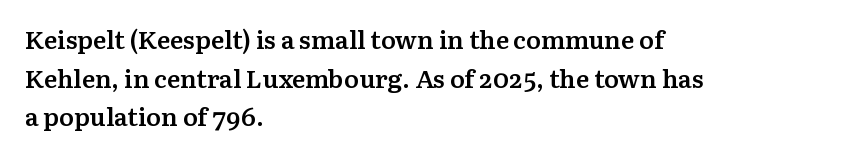
{"italic": "no", "bold": "semi", "underline": "no", "align": "left", "line_spacing": "normal", "line_spacing_ratio": 1.55, "letter_spacing": "normal", "letter_spacing_em": 0.0, "glyph_px": 25}
